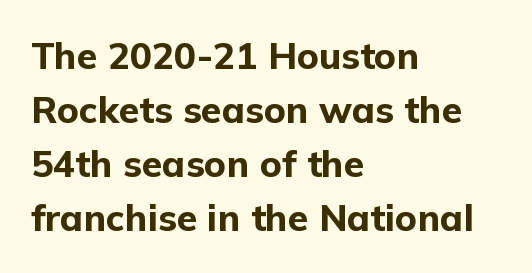
{"serif": "no", "italic": "no", "bold": "yes", "weight": "bold", "width": "normal", "stroke_contrast": "low", "x_height": "medium", "monospaced": "no", "underline": "no", "align": "left", "line_spacing": "normal", "line_spacing_ratio": 1.46, "letter_spacing": "normal", "letter_spacing_em": 0.0, "glyph_px": 37}
